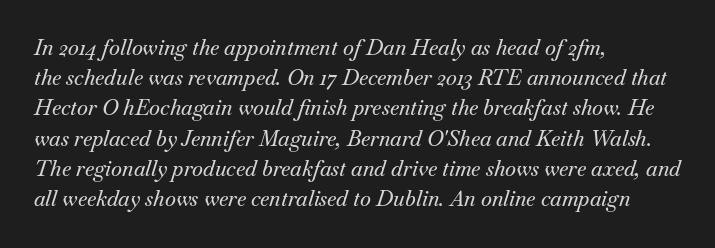
How would I describe the line gaps? Plain and ordinary. Horizontally, the lines are justified to the leading edge only. The glyphs are unaccompanied by any horizontal stroke below them. The typography opts for an oblique posture over an upright one. Honestly, the letter spacing is just normal — you wouldn't notice it.
